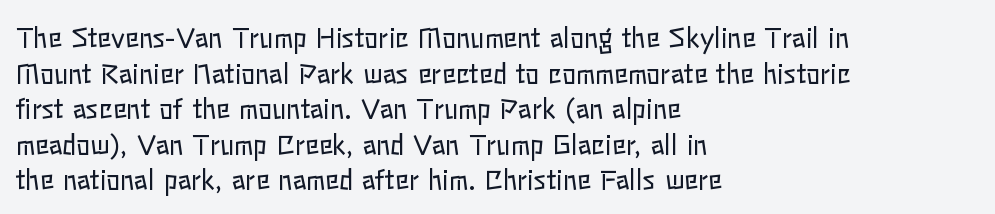
Q: Is the text bold? A: No.
Q: Is the text italic (slanted)? A: No, it is upright.
Q: Is the text underlined? A: No.
Q: How is the paragraph aligned? A: Left-aligned.
Q: Is the spacing between letters normal or unusually wide? A: Normal.
Q: Is the spacing between lines tight, normal or loose? A: Normal.
